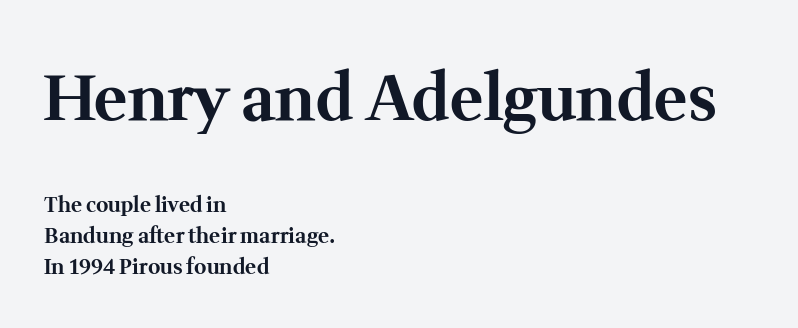
If you drew a ruler down the left edge, every line would touch it. Heavy, bold letterforms. You can tell from the footed stems that serif type was used. Vertical strokes here are truly vertical. Varying glyph widths throughout — classic text-font behaviour.
